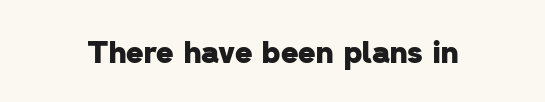
The image shows 30 px heavy sans-serif type; set normal letter spacing, not underlined; low stroke contrast and a medium x-height.
